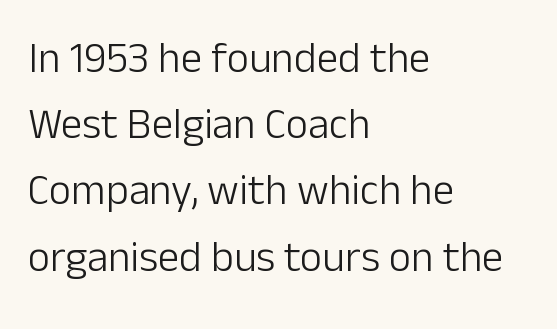
Nope, no serifs anywhere on these letters. The face used here is proportionally spaced, like ordinary book or web type. The block of text has a typical density, with ordinary space between rows. Weight: regular or lighter.
